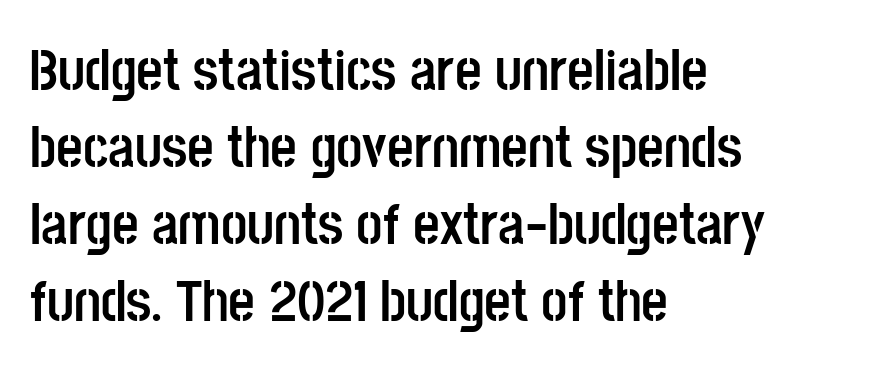
Q: Is the text bold? A: Yes.
Q: Is the text italic (slanted)? A: No, it is upright.
Q: Is the typeface a serif or a sans-serif typeface? A: Sans-serif.
Q: Is the text underlined? A: No.
Q: How is the paragraph aligned? A: Left-aligned.
Q: Is the spacing between letters normal or unusually wide? A: Normal.
Q: Is the spacing between lines tight, normal or loose? A: Normal.
Q: Width (condensed, normal, or wide)? A: Condensed.
Q: Stroke contrast? A: Low.
Q: x-height? A: Large.
Q: Monospaced? A: No.
